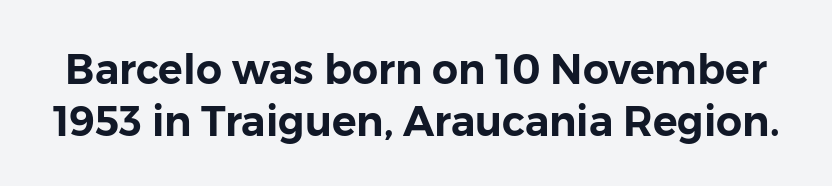
The image shows 41 px sans-serif type, upright; set normal line spacing (1.27x), normal letter spacing, not underlined; low stroke contrast and a medium x-height.
